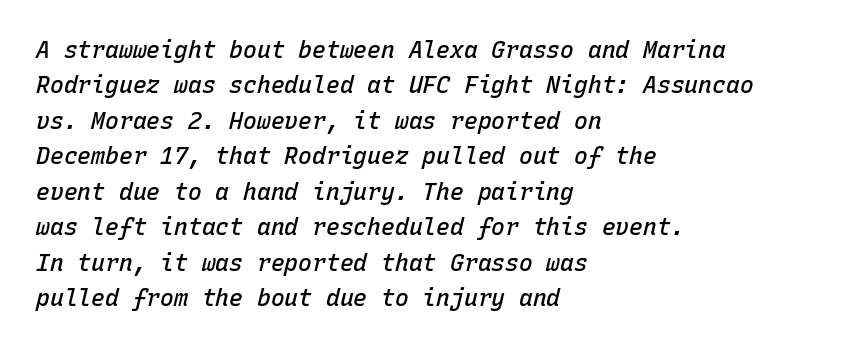
The image shows 23 px text type, italic (leaning right); set left-aligned, normal line spacing (1.54x), normal letter spacing, not underlined.
